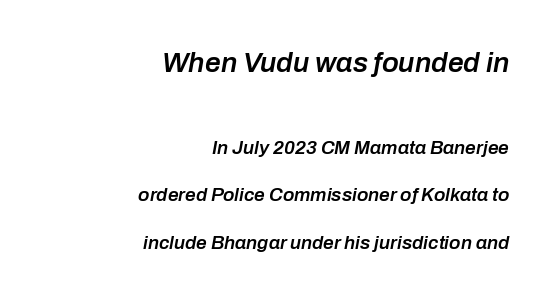
Q: Is the text bold? A: Semi-bold.
Q: Is the text italic (slanted)? A: Yes, it leans right by about 10 degrees.
Q: Is the text underlined? A: No.
Q: How is the paragraph aligned? A: Right-aligned.
Q: Is the spacing between letters normal or unusually wide? A: Normal.
Q: Is the spacing between lines tight, normal or loose? A: Loose.
Q: Which block of text is set in a larger size, the first (top) or the second (bottom)? A: The first (top) one.
Q: Width (condensed, normal, or wide)? A: Normal.
Q: Stroke contrast? A: Low.
Q: x-height? A: Medium.
Q: Monospaced? A: No.
